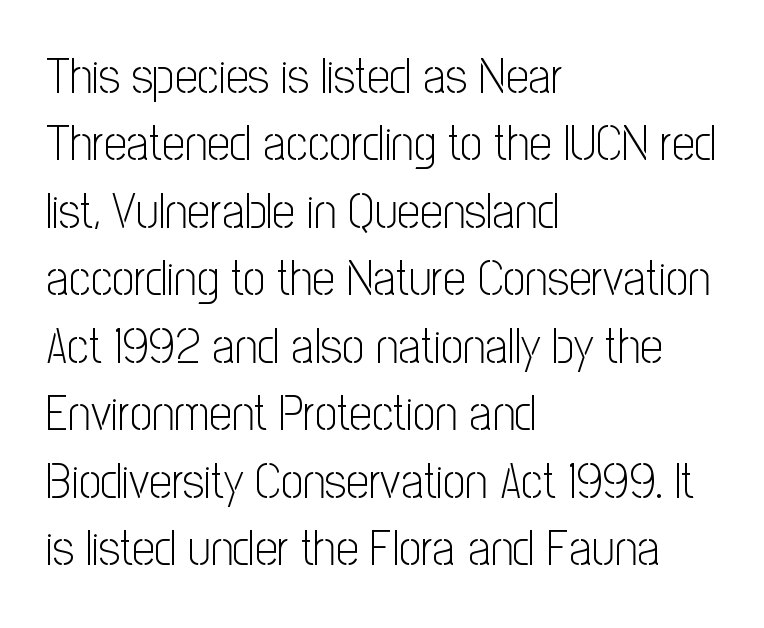
The image shows 50 px light, condensed sans-serif type, upright; set left-aligned, normal line spacing (1.35x), normal letter spacing, not underlined; low stroke contrast and a medium x-height.
